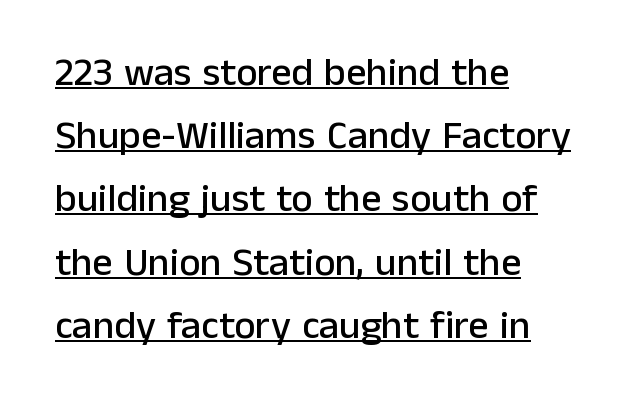
{"serif": "no", "italic": "no", "width": "normal", "stroke_contrast": "low", "x_height": "medium", "monospaced": "no", "underline": "yes", "align": "left", "line_spacing": "normal", "line_spacing_ratio": 1.58, "letter_spacing": "normal", "letter_spacing_em": 0.0, "glyph_px": 40}
